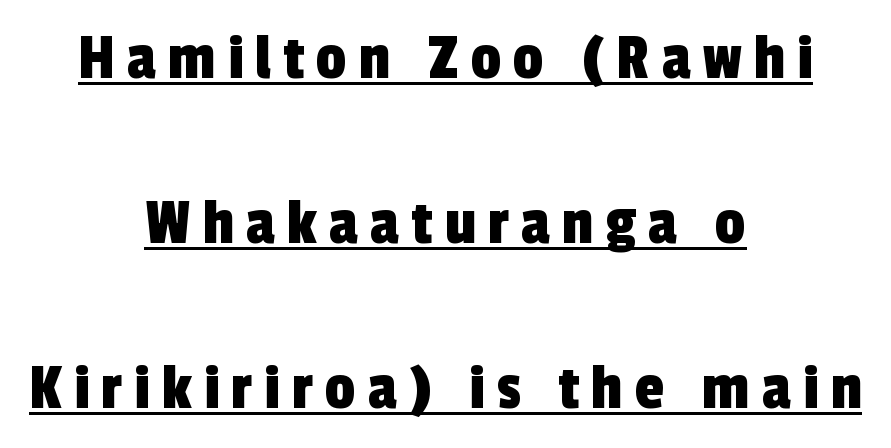
{"serif": "no", "width": "condensed", "x_height": "medium", "monospaced": "no", "underline": "yes", "align": "center", "line_spacing": "loose", "line_spacing_ratio": 2.46, "glyph_px": 67}
